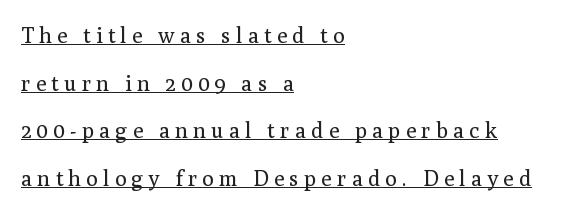
{"italic": "no", "bold": "no", "underline": "yes", "align": "left", "line_spacing": "loose", "line_spacing_ratio": 2.16, "letter_spacing": "wide", "letter_spacing_em": 0.23, "glyph_px": 22}
